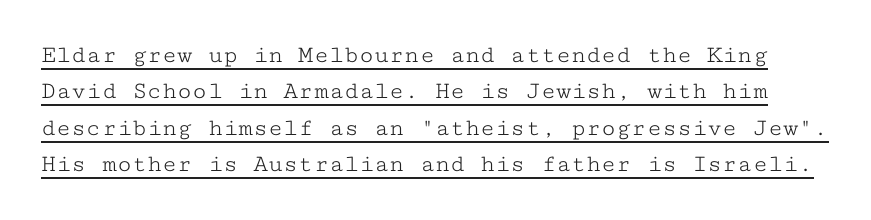
This rendering leaves character spacing at its baseline value. Interline gaps are of average width in this sample. Ink coverage per letter is moderate at most. These characters rest on top of a visible drawn line. The letters stand straight up with perfectly vertical stems.
